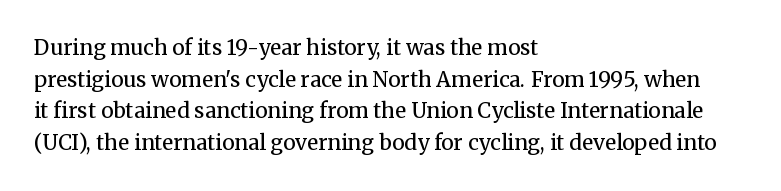
Q: Is the text bold? A: No.
Q: Is the text italic (slanted)? A: No, it is upright.
Q: Is the text underlined? A: No.
Q: How is the paragraph aligned? A: Left-aligned.
Q: Is the spacing between letters normal or unusually wide? A: Normal.
Q: Is the spacing between lines tight, normal or loose? A: Normal.
